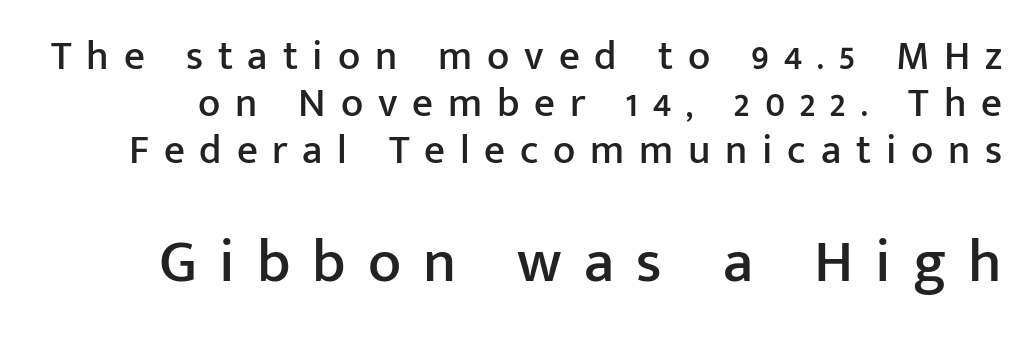
When letters stand straight like this, we call the style roman or upright. Varying glyph widths throughout — classic text-font behaviour. Classification — sans serif. Someone cranked the tracking dial way up on this one.
